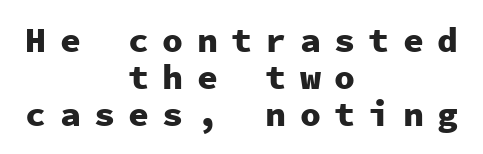
The image shows 35 px heavy sans-serif type, upright, monospaced; set centered, tight line spacing (1.06x), unusually wide letter spacing (+0.38 em), not underlined; low stroke contrast and a medium x-height.
